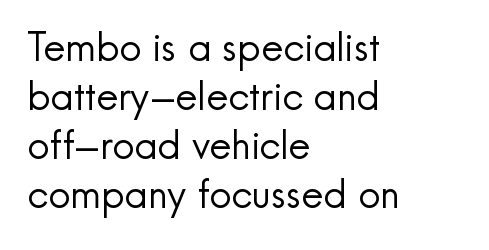
The axis of the letterforms is exactly vertical. Each stroke keeps to a modest, everyday thickness or less. Which margin do the lines hug? The left one — the right edge is uneven. The lines sit at an ordinary, default distance from one another. Unlike a traditional serif, this face leaves its strokes unadorned.
